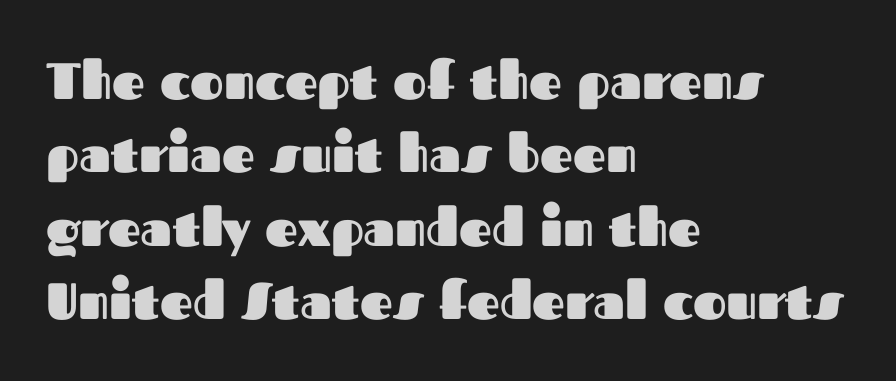
The horizontal fit of the characters is conventional and even. Normally led — the rows are evenly, conventionally spaced. Glance below the letters and you will spot only blank space. Posture: vertical. To sum up the face: it is a sans, with no serifs. The passage is arranged the way most books set body copy — flush left.
